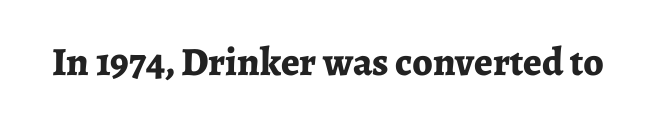
{"serif": "yes", "italic": "no", "bold": "yes", "weight": "bold", "width": "normal", "stroke_contrast": "low", "x_height": "medium", "monospaced": "no", "underline": "no", "letter_spacing": "normal", "letter_spacing_em": 0.0, "glyph_px": 40}
